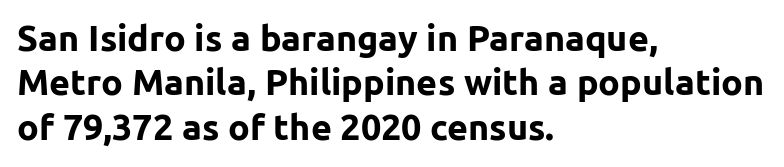
Posture: straight, roman, zero tilt. The strip under each line holds only bare page. The face used here is proportionally spaced, like ordinary book or web type. How are the letters spaced? Ordinarily, with no added tracking. Examine the stroke ends and you'll find no serifs. This sample is left-justified, so line endings fall wherever the words run out.
